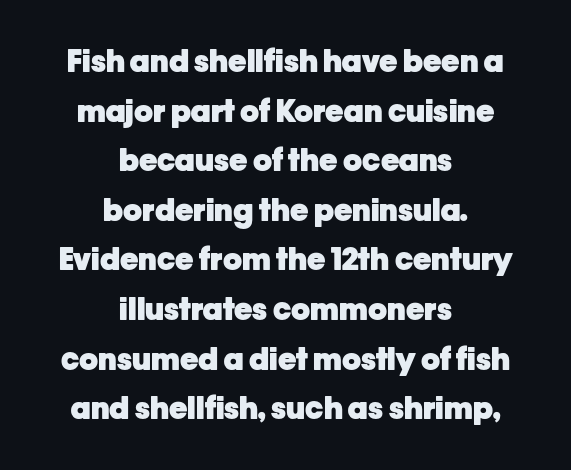
Q: Is the text bold? A: Yes.
Q: Is the text italic (slanted)? A: No, it is upright.
Q: Is the typeface a serif or a sans-serif typeface? A: Sans-serif.
Q: Is the text underlined? A: No.
Q: How is the paragraph aligned? A: Centered.
Q: Is the spacing between letters normal or unusually wide? A: Normal.
Q: Is the spacing between lines tight, normal or loose? A: Normal.
Q: Width (condensed, normal, or wide)? A: Normal.
Q: Stroke contrast? A: Low.
Q: x-height? A: Medium.
Q: Monospaced? A: No.
